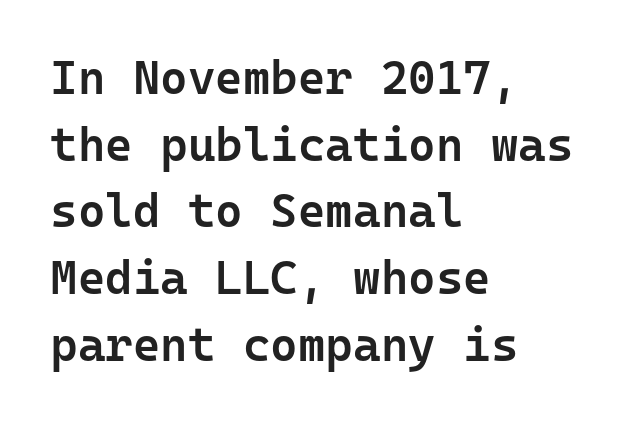
Is the letter spacing exaggerated? No — it looks like the ordinary default. The lines are quadded left. The glyphs are unaccompanied by any horizontal stroke below them. Heft: intermediate — a semibold.
